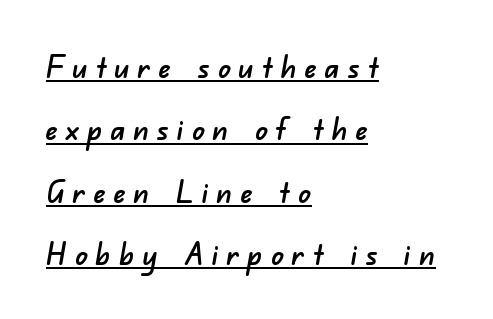
{"serif": "no", "width": "normal", "stroke_contrast": "low", "x_height": "small", "monospaced": "no", "underline": "yes", "align": "left", "line_spacing": "loose", "line_spacing_ratio": 2.01, "letter_spacing": "wide", "letter_spacing_em": 0.26, "glyph_px": 31}
